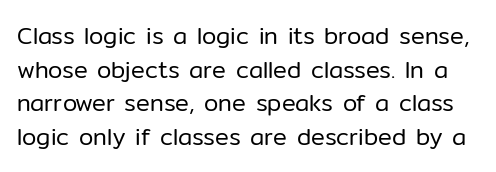
The image shows 23 px text type, upright; set normal line spacing (1.46x), normal letter spacing, not underlined.
